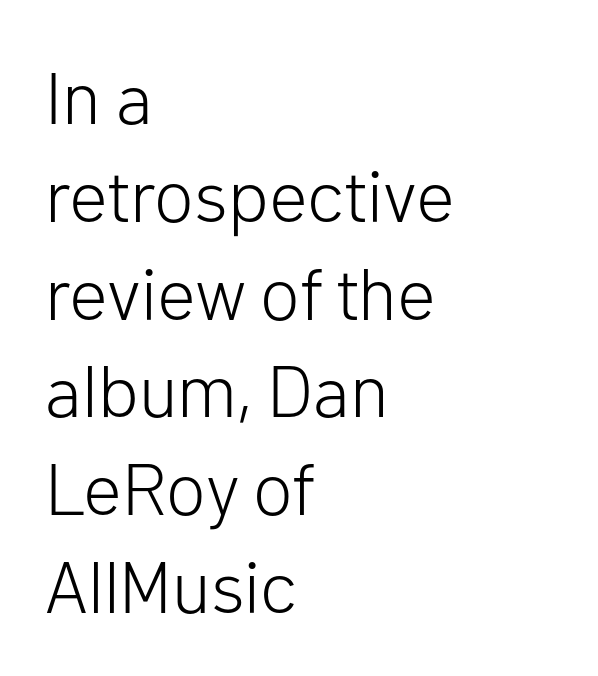
The image shows 73 px light sans-serif type, upright; set left-aligned, normal line spacing (1.34x), normal letter spacing, not underlined; low stroke contrast and a medium x-height.
